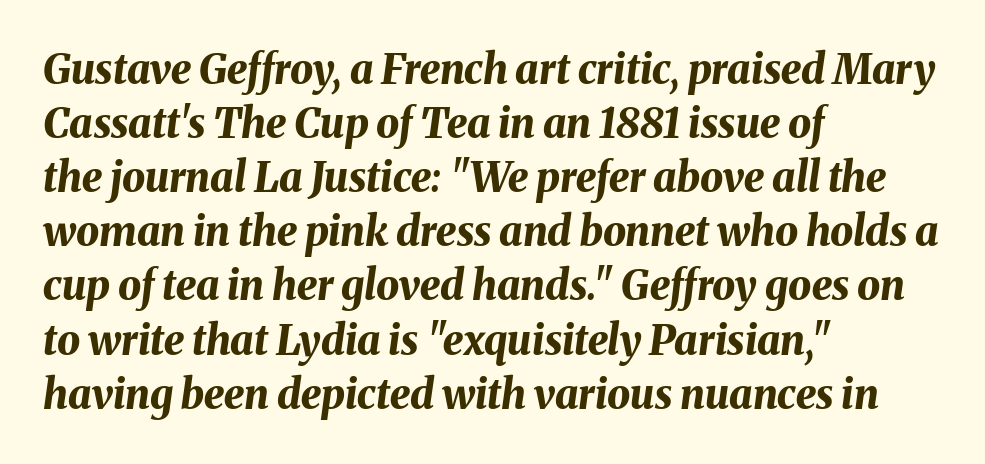
{"italic": "yes", "lean": "right", "slant_degrees": 8, "bold": "yes", "weight": "bold", "width": "normal", "stroke_contrast": "medium", "x_height": "medium", "monospaced": "no", "underline": "no", "align": "left", "line_spacing": "normal", "line_spacing_ratio": 1.32, "letter_spacing": "normal", "letter_spacing_em": 0.0, "glyph_px": 41}
